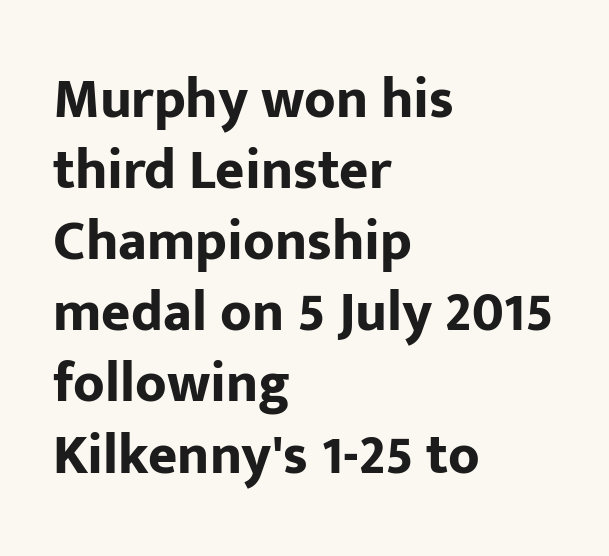
The image shows 56 px bold sans-serif type, upright; set left-aligned, normal line spacing (1.27x), normal letter spacing, not underlined; low stroke contrast and a medium x-height.
